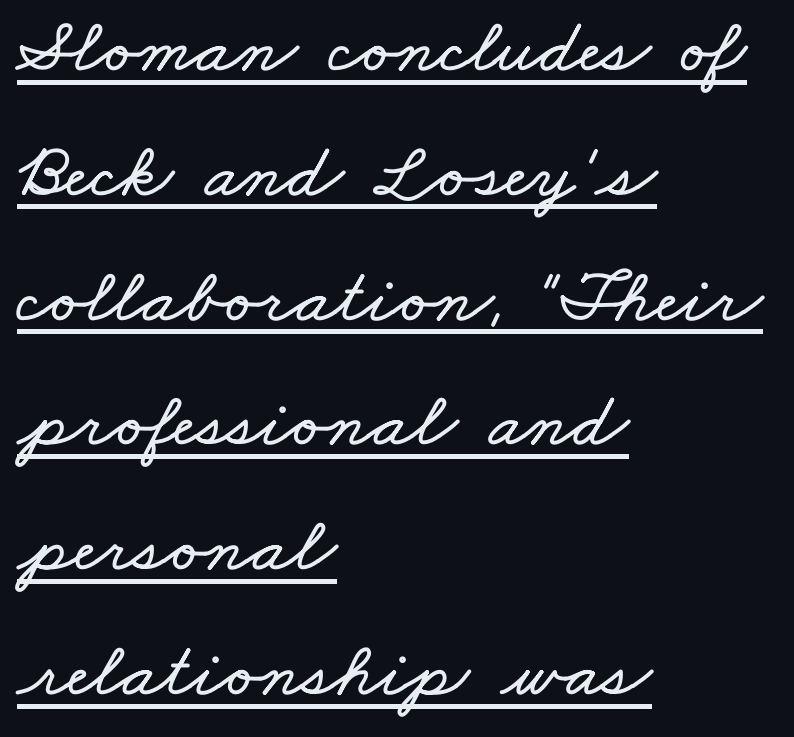
Q: Is the text underlined? A: Yes.
Q: How is the paragraph aligned? A: Left-aligned.
Q: Is the spacing between letters normal or unusually wide? A: Normal.
Q: Is the spacing between lines tight, normal or loose? A: Normal.
Q: Width (condensed, normal, or wide)? A: Wide.
Q: Stroke contrast? A: Low.
Q: x-height? A: Small.
Q: Monospaced? A: No.
